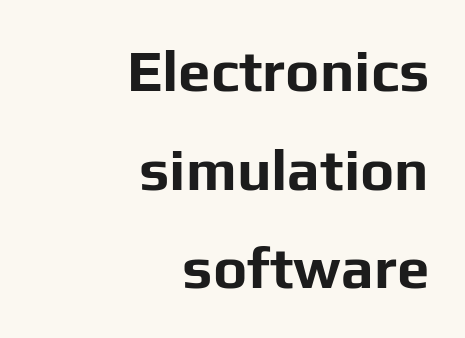
If you drew a line through each stem, it would be perfectly vertical. The passage shown is typed in a proportional face where columns would drift. The line texture is even and compact thanks to regular tracking. Only glyphs here, with clear space below each row.
